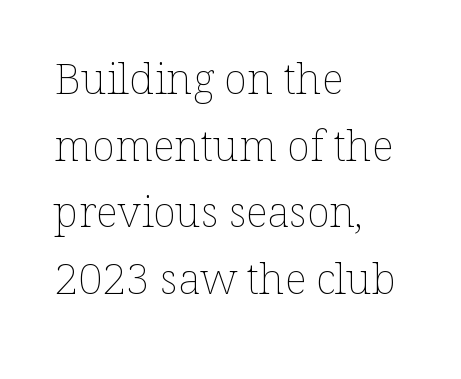
Q: Is the text bold? A: No.
Q: Is the text italic (slanted)? A: No, it is upright.
Q: Is the text underlined? A: No.
Q: How is the paragraph aligned? A: Left-aligned.
Q: Is the spacing between letters normal or unusually wide? A: Normal.
Q: Is the spacing between lines tight, normal or loose? A: Normal.
Q: Width (condensed, normal, or wide)? A: Normal.
Q: Stroke contrast? A: Low.
Q: x-height? A: Medium.
Q: Monospaced? A: No.
